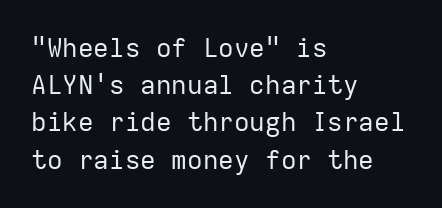
The image shows 26 px text type, upright; set left-aligned, normal line spacing (1.43x), normal letter spacing, not underlined.
